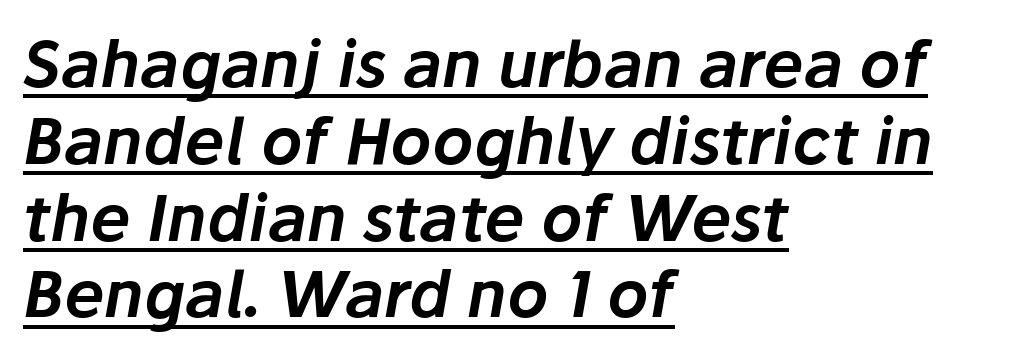
The image shows 64 px text type, italic (leaning right); set left-aligned, line spacing 1.2x, normal letter spacing, underlined; low stroke contrast and a medium x-height.
